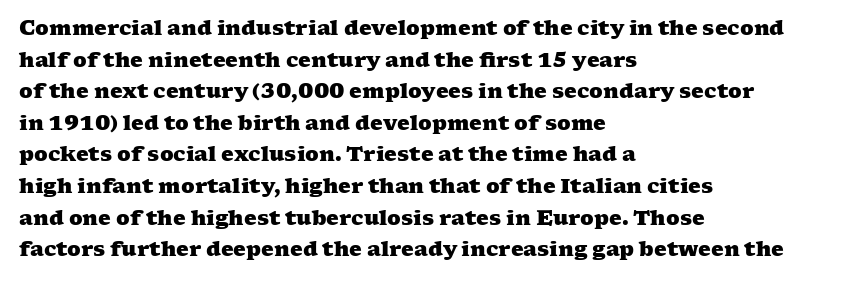
The image shows 20 px bold type; set left-aligned, normal line spacing (1.58x), normal letter spacing, not underlined.
